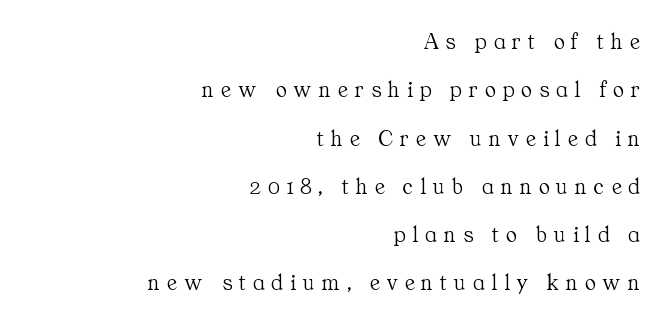
Quick note: interline space is abundant. The paragraph has a hard right edge and a soft left edge. The baseline area is clear. Do the letters lean? They stand straight.
